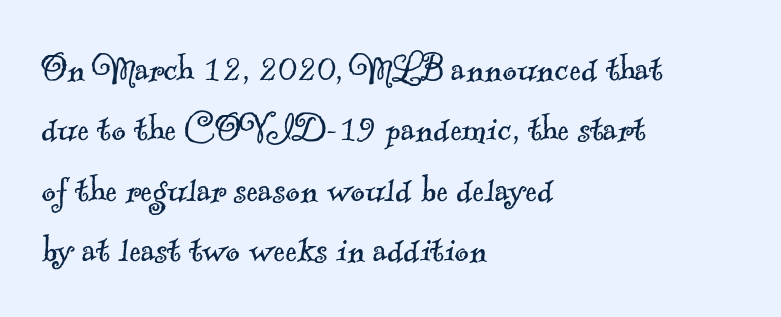
{"serif": "yes", "bold": "no", "weight": "light", "width": "normal", "x_height": "small", "monospaced": "no", "underline": "no", "align": "left", "line_spacing": "normal", "line_spacing_ratio": 1.37, "letter_spacing": "normal", "letter_spacing_em": 0.0, "glyph_px": 44}
